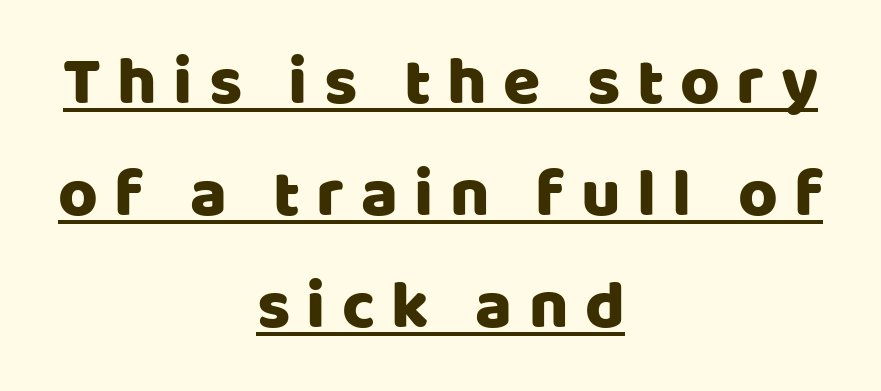
The image shows 68 px sans-serif type, upright; set centered, normal line spacing (1.65x), unusually wide letter spacing (+0.24 em), underlined; low stroke contrast and a large x-height.
